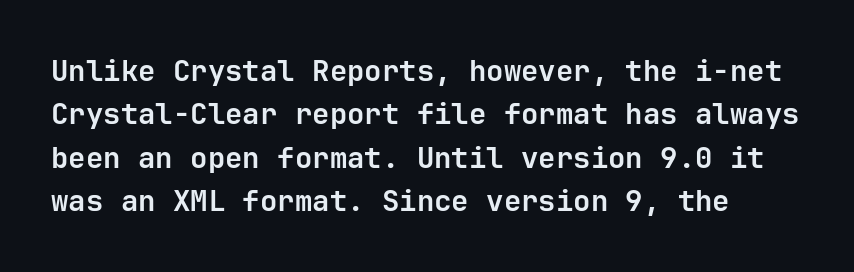
The image shows 29 px bold sans-serif type, upright, monospaced; set normal line spacing (1.5x), normal letter spacing, not underlined; low stroke contrast and a medium x-height.
